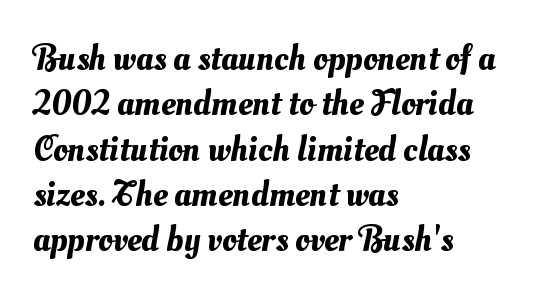
{"width": "normal", "stroke_contrast": "medium", "x_height": "small", "monospaced": "no", "underline": "no", "align": "left", "line_spacing": "normal", "line_spacing_ratio": 1.26, "letter_spacing": "normal", "letter_spacing_em": 0.0, "glyph_px": 36}
